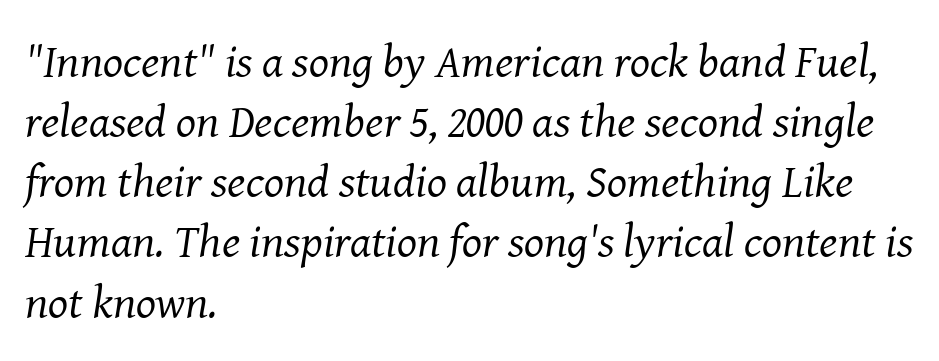
The image shows 47 px regular-weight serif type, italic (leaning right); set left-aligned, normal line spacing (1.28x), normal letter spacing, not underlined; medium stroke contrast and a medium x-height.
